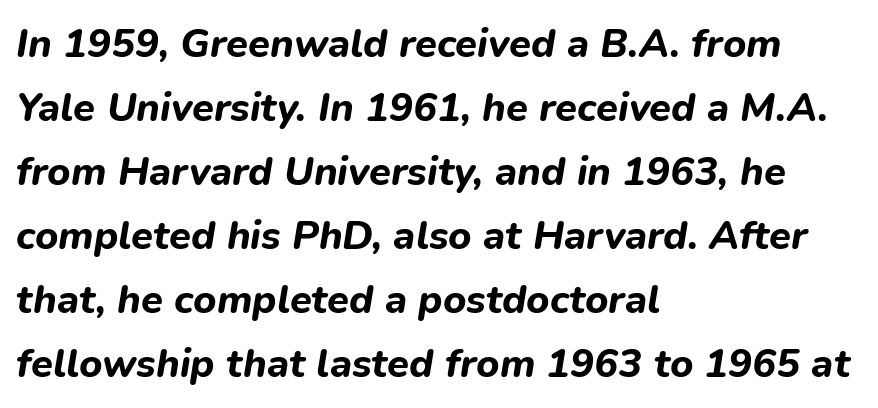
In terms of letterspacing, this is plain default setting. Lines of text with bare space underneath. Compared with a centered layout, this one pins lines to the left instead. Whoever set this chose a conventional vertical rhythm. Posture: slanted.
